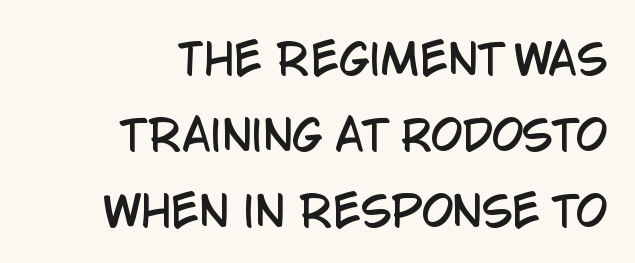
{"serif": "no", "italic": "no", "width": "condensed", "stroke_contrast": "low", "x_height": "large", "monospaced": "no", "underline": "no", "align": "right", "line_spacing_ratio": 1.85, "letter_spacing": "normal", "letter_spacing_em": 0.0, "glyph_px": 41}
